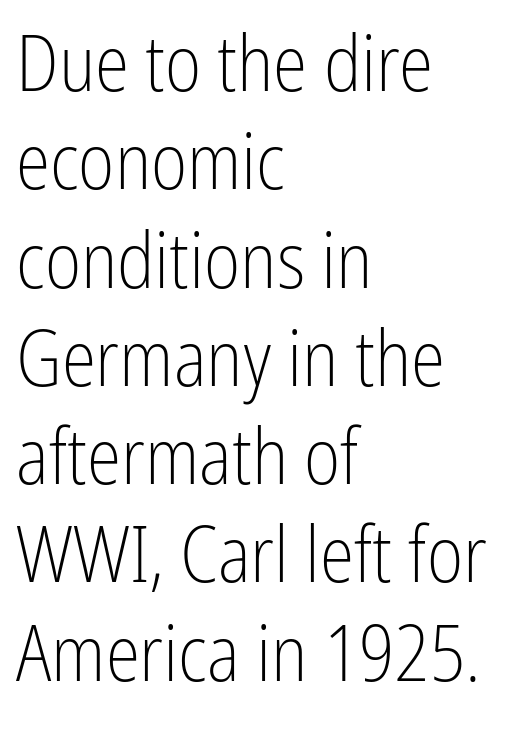
Q: Is the text bold? A: No.
Q: Is the text italic (slanted)? A: No, it is upright.
Q: Is the typeface a serif or a sans-serif typeface? A: Sans-serif.
Q: Is the text underlined? A: No.
Q: How is the paragraph aligned? A: Left-aligned.
Q: Is the spacing between letters normal or unusually wide? A: Normal.
Q: Is the spacing between lines tight, normal or loose? A: Normal.
Q: Width (condensed, normal, or wide)? A: Condensed.
Q: Stroke contrast? A: Low.
Q: x-height? A: Medium.
Q: Monospaced? A: No.
